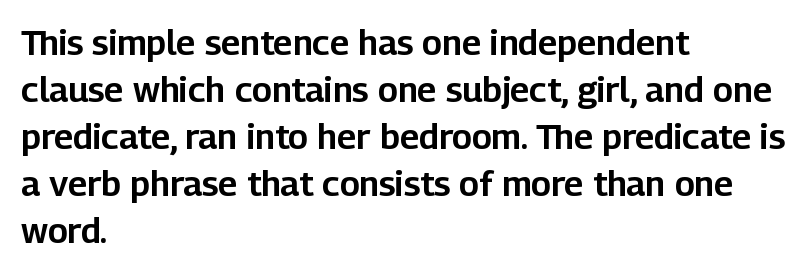
The image shows 35 px sans-serif type, upright; set left-aligned, normal line spacing (1.34x), normal letter spacing, not underlined; low stroke contrast and a medium x-height.
